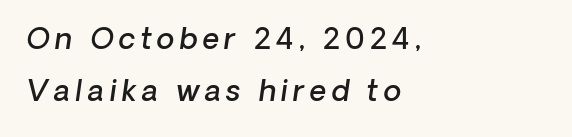
{"italic": "yes", "lean": "right", "slant_degrees": 8, "bold": "semi", "weight": "semibold", "width": "normal", "stroke_contrast": "low", "x_height": "medium", "monospaced": "no", "underline": "no", "align": "left", "line_spacing_ratio": 1.8, "glyph_px": 29}
